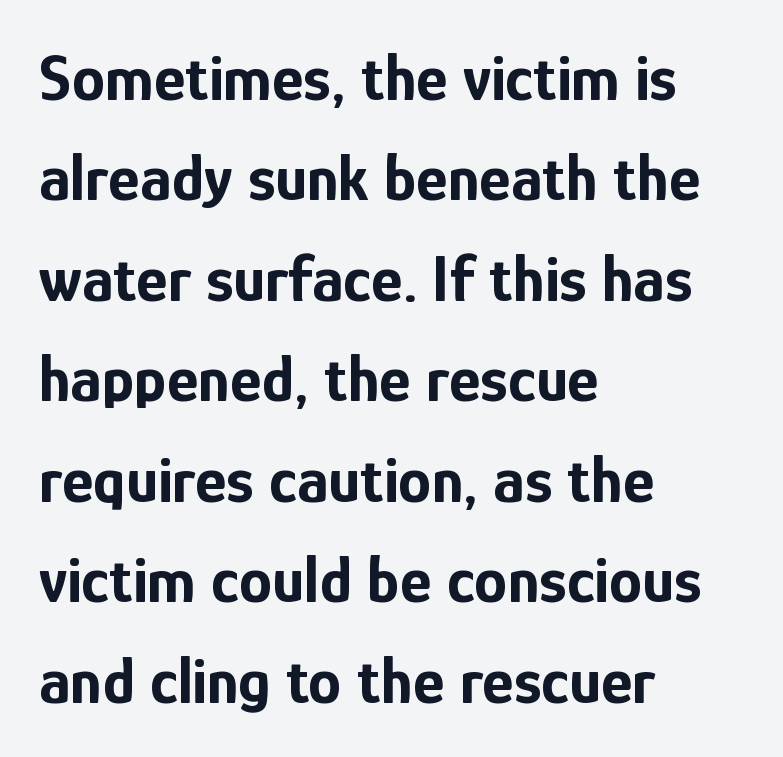
Q: Is the text bold? A: Yes.
Q: Is the text italic (slanted)? A: No, it is upright.
Q: Is the typeface a serif or a sans-serif typeface? A: Sans-serif.
Q: Is the text underlined? A: No.
Q: How is the paragraph aligned? A: Left-aligned.
Q: Is the spacing between letters normal or unusually wide? A: Normal.
Q: Is the spacing between lines tight, normal or loose? A: Normal.
Q: Width (condensed, normal, or wide)? A: Condensed.
Q: Stroke contrast? A: Low.
Q: x-height? A: Medium.
Q: Monospaced? A: No.
